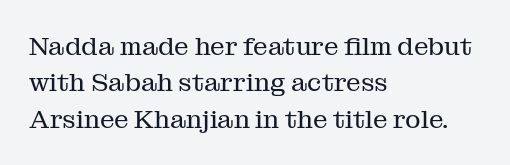
{"italic": "no", "bold": "no", "underline": "no", "align": "left", "line_spacing": "normal", "line_spacing_ratio": 1.4, "letter_spacing": "normal", "letter_spacing_em": 0.0, "glyph_px": 26}
